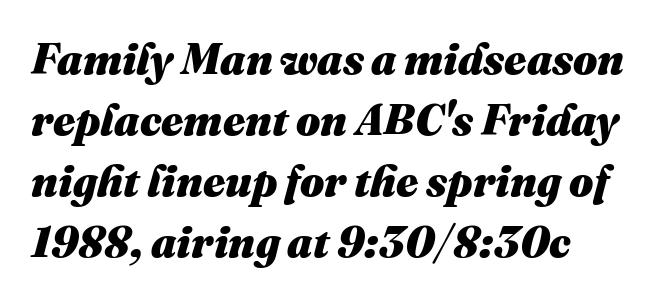
{"italic": "yes", "lean": "right", "slant_degrees": 16, "bold": "yes", "weight": "heavy", "width": "normal", "stroke_contrast": "medium", "x_height": "medium", "monospaced": "no", "underline": "no", "align": "left", "line_spacing": "normal", "line_spacing_ratio": 1.42, "letter_spacing": "normal", "letter_spacing_em": 0.0, "glyph_px": 43}
